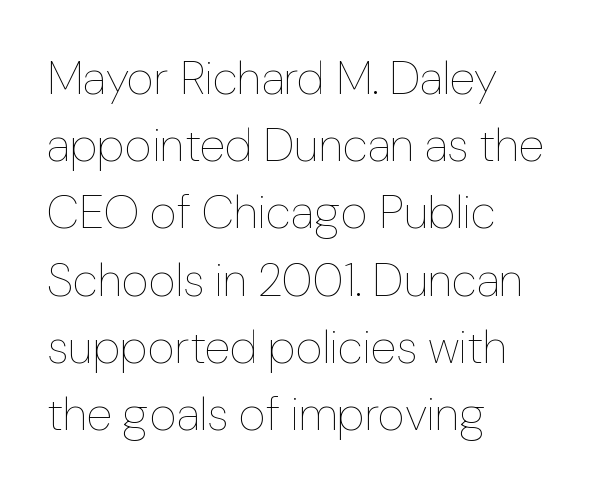
{"italic": "no", "bold": "no", "weight": "thin", "width": "normal", "stroke_contrast": "low", "x_height": "medium", "monospaced": "no", "underline": "no", "align": "left", "line_spacing": "normal", "line_spacing_ratio": 1.43, "letter_spacing": "normal", "letter_spacing_em": 0.0, "glyph_px": 47}
